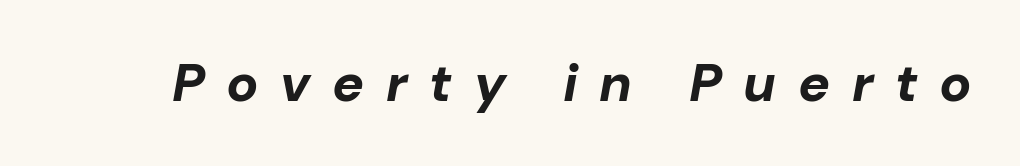
Q: Is the text bold? A: Yes.
Q: Is the text italic (slanted)? A: Yes, it leans right by about 10 degrees.
Q: Is the text underlined? A: No.
Q: Is the spacing between letters normal or unusually wide? A: Unusually wide.
Q: Width (condensed, normal, or wide)? A: Normal.
Q: Stroke contrast? A: Low.
Q: x-height? A: Medium.
Q: Monospaced? A: No.
